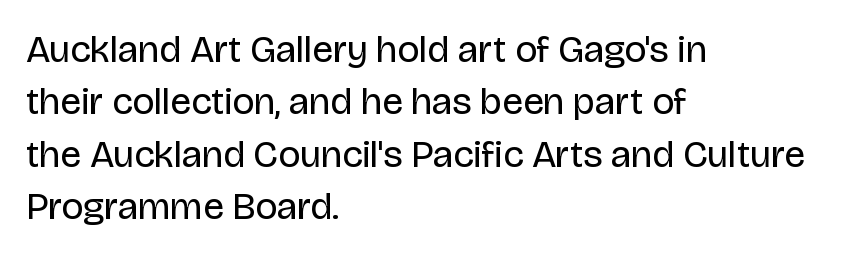
The image shows 38 px regular-weight sans-serif type, upright; set left-aligned, normal line spacing (1.38x), normal letter spacing, not underlined; low stroke contrast and a large x-height.
